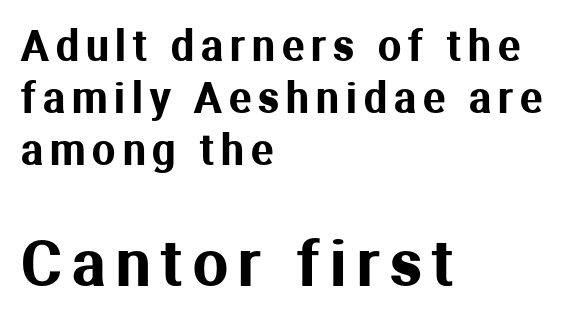
Q: Is the text italic (slanted)? A: No, it is upright.
Q: Is the typeface a serif or a sans-serif typeface? A: Sans-serif.
Q: Is the text underlined? A: No.
Q: How is the paragraph aligned? A: Left-aligned.
Q: Is the spacing between lines tight, normal or loose? A: Normal.
Q: Which block of text is set in a larger size, the first (top) or the second (bottom)? A: The second (bottom) one.
Q: Width (condensed, normal, or wide)? A: Normal.
Q: Stroke contrast? A: Medium.
Q: x-height? A: Medium.
Q: Monospaced? A: No.
